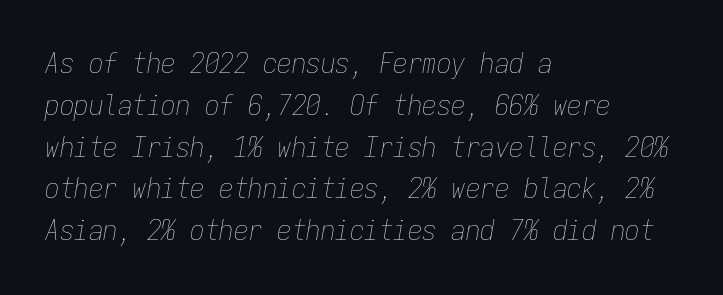
The image shows 29 px thin, condensed type, italic (leaning right), monospaced; set left-aligned, normal line spacing (1.44x), normal letter spacing, not underlined; low stroke contrast and a medium x-height.
